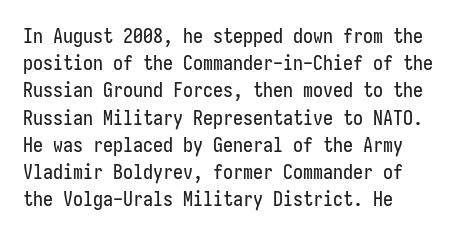
This is roman type, the default non-slanted kind. Check under the words: just untouched page. No extra tracking has been applied to these lines. The vertical gap from one line to the next is medium.
